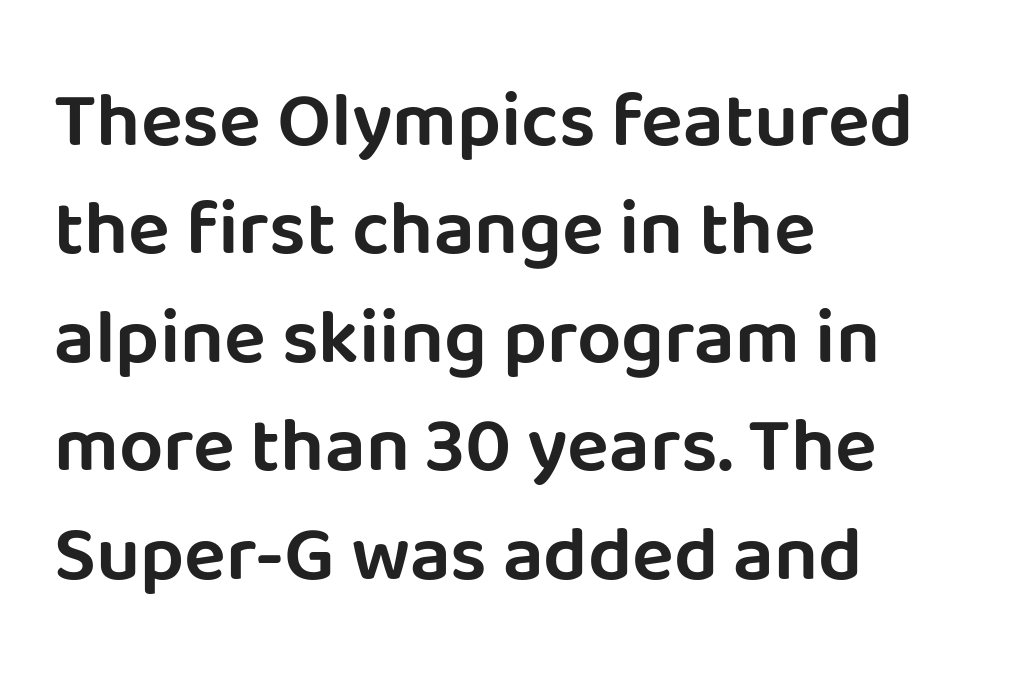
The image shows 78 px sans-serif type, upright; set left-aligned, normal line spacing (1.39x), normal letter spacing, not underlined; low stroke contrast and a large x-height.
